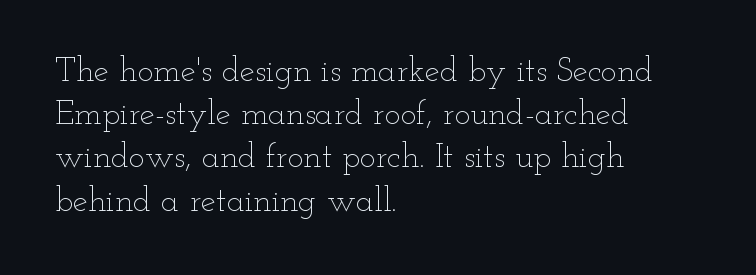
The image shows 34 px thin, wide type, upright; set left-aligned, normal line spacing (1.27x), normal letter spacing, not underlined; low stroke contrast and a small x-height.
